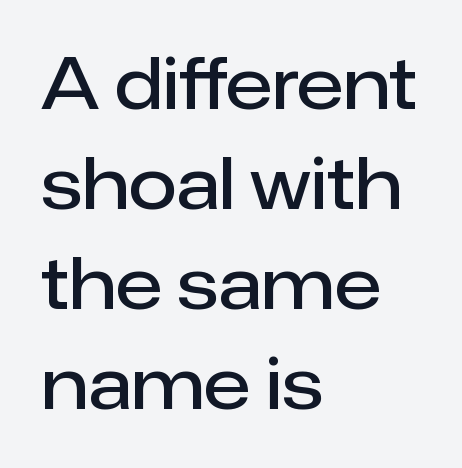
Is there any slant? The stems are plumb. Successive baselines arrive at the customary interval. Horizontally, the lines are justified to the leading edge only. The line texture is even and compact thanks to regular tracking.
